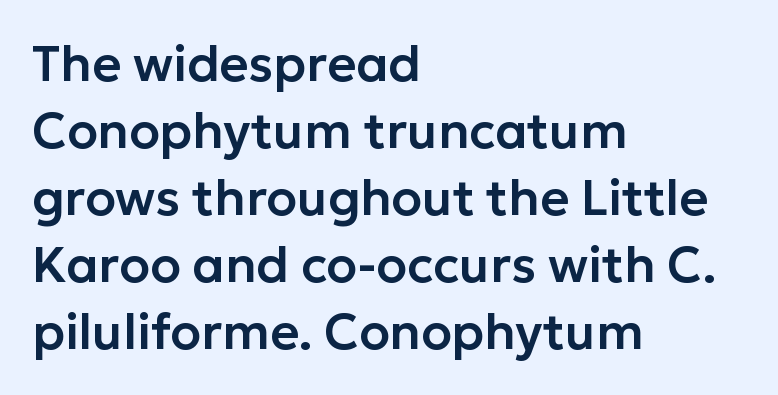
Q: Is the text italic (slanted)? A: No, it is upright.
Q: Is the typeface a serif or a sans-serif typeface? A: Sans-serif.
Q: Is the text underlined? A: No.
Q: How is the paragraph aligned? A: Left-aligned.
Q: Is the spacing between letters normal or unusually wide? A: Normal.
Q: Is the spacing between lines tight, normal or loose? A: Normal.
Q: Width (condensed, normal, or wide)? A: Normal.
Q: Stroke contrast? A: Low.
Q: x-height? A: Medium.
Q: Monospaced? A: No.
